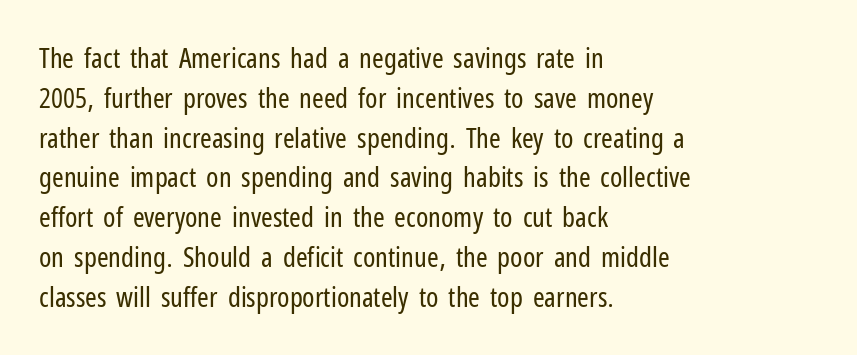
The type is set solid horizontally, with unmodified tracking. Think of a printed novel: that variable character pitch is what you see here. Summary of vertical rhythm: regular, with standard interline spacing. The passage shown is typeset with a sans-serif family.
